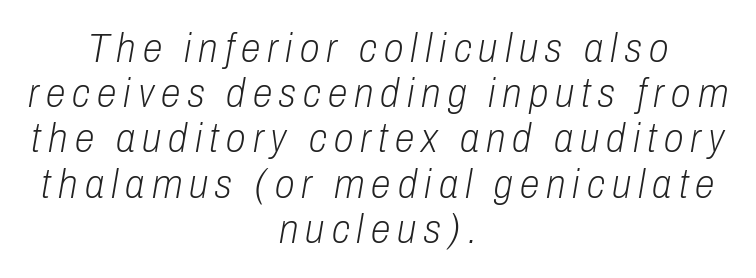
Q: Is the text bold? A: No.
Q: Is the text italic (slanted)? A: Yes, it leans right by about 10 degrees.
Q: Is the text underlined? A: No.
Q: How is the paragraph aligned? A: Centered.
Q: Is the spacing between lines tight, normal or loose? A: Tight.
Q: Width (condensed, normal, or wide)? A: Condensed.
Q: Stroke contrast? A: Low.
Q: x-height? A: Medium.
Q: Monospaced? A: No.
